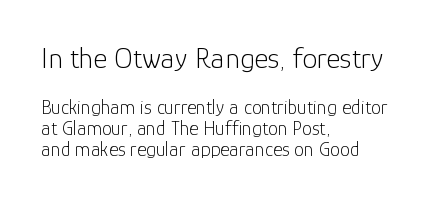
{"serif": "no", "italic": "no", "bold": "no", "weight": "light", "width": "normal", "stroke_contrast": "low", "x_height": "medium", "monospaced": "no", "underline": "no", "align": "left", "line_spacing": "tight", "line_spacing_ratio": 1.04, "letter_spacing": "normal", "letter_spacing_em": 0.0, "larger_block": "first", "size_ratio": 1.5, "glyph_px": 30}
